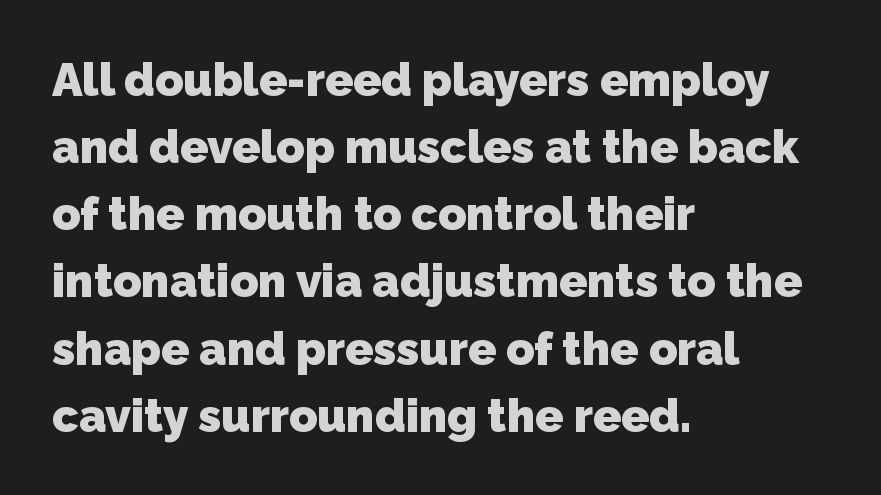
Letters rest on an invisible, unmarked baseline. Default kerning and tracking; the words read as compact shapes. Alignment: flush left. Heavy-handed strokes throughout: this text is bold. Nothing sits at the stroke ends, so this counts as sans-serif. This sample keeps an unexceptional amount of space between lines.
